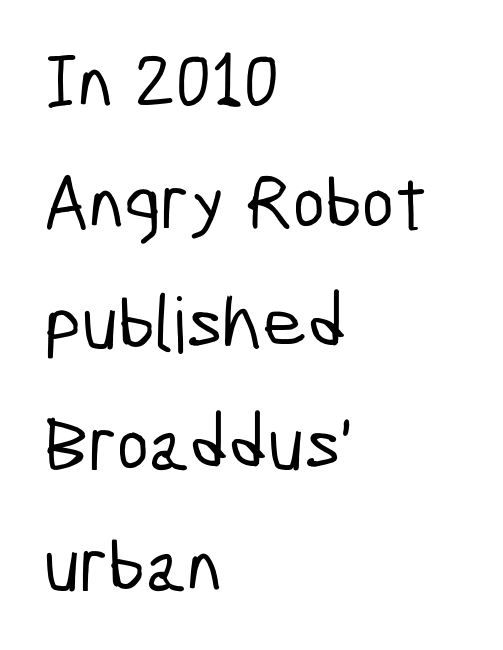
{"serif": "no", "width": "condensed", "stroke_contrast": "low", "x_height": "medium", "monospaced": "no", "underline": "no", "align": "left", "line_spacing": "normal", "line_spacing_ratio": 1.57, "letter_spacing": "normal", "letter_spacing_em": 0.0, "glyph_px": 77}
